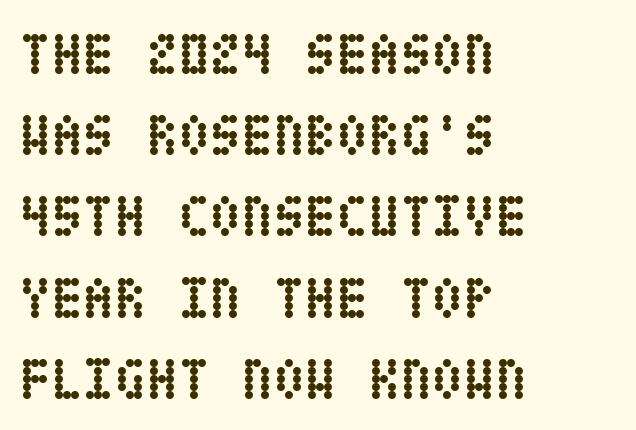
The image shows 58 px semibold, condensed type, upright; set left-aligned, normal line spacing (1.4x), normal letter spacing, not underlined; low stroke contrast and a large x-height.
